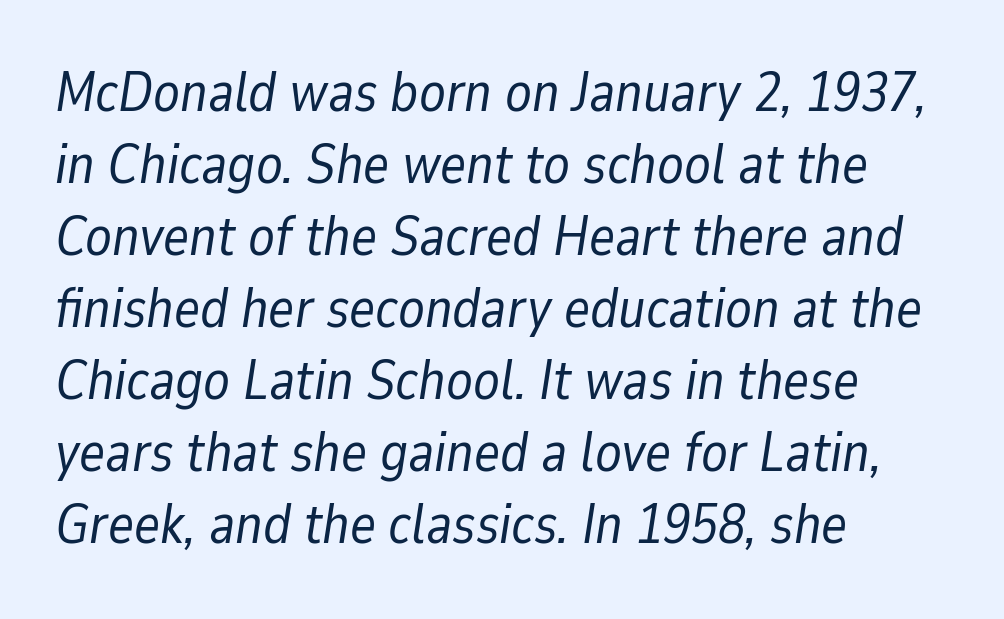
Q: Is the text bold? A: No.
Q: Is the text italic (slanted)? A: Yes, it leans right by about 9 degrees.
Q: Is the text underlined? A: No.
Q: How is the paragraph aligned? A: Left-aligned.
Q: Is the spacing between letters normal or unusually wide? A: Normal.
Q: Is the spacing between lines tight, normal or loose? A: Normal.
Q: Width (condensed, normal, or wide)? A: Normal.
Q: Stroke contrast? A: Low.
Q: x-height? A: Medium.
Q: Monospaced? A: No.
